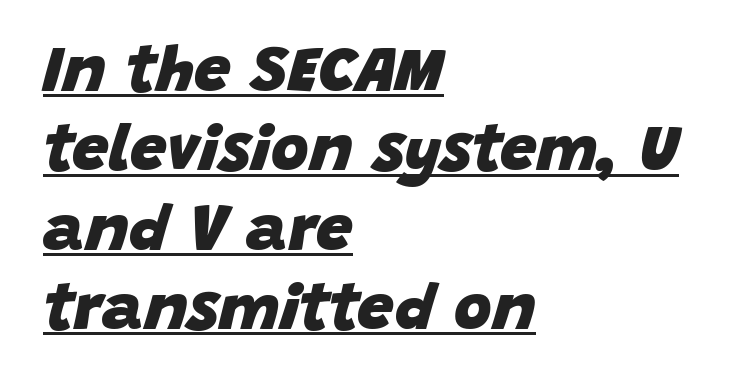
Notice how a bar underscores the lettering throughout. What stands out about the letter spacing? Nothing — it is the standard amount. Reading down the block, your eye returns to a fixed left position each line. A full-strength bold gives these letters their thick strokes.
